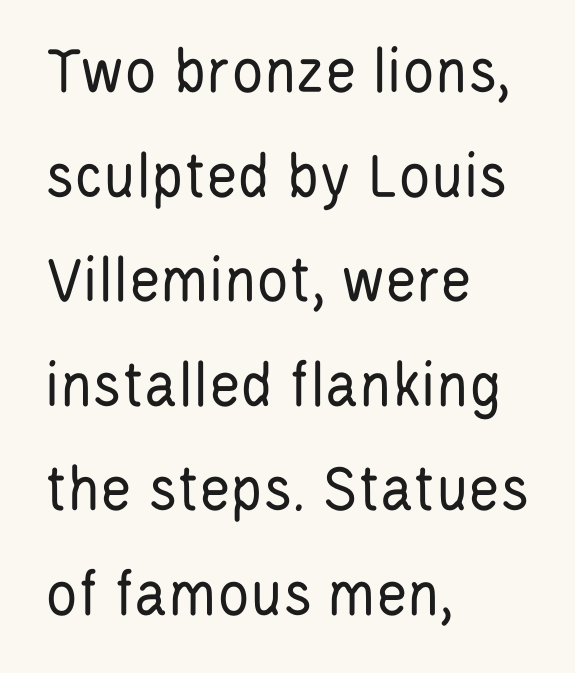
Q: Is the text bold? A: No.
Q: Is the text italic (slanted)? A: No, it is upright.
Q: Is the typeface a serif or a sans-serif typeface? A: Sans-serif.
Q: Is the text underlined? A: No.
Q: How is the paragraph aligned? A: Left-aligned.
Q: Is the spacing between letters normal or unusually wide? A: Normal.
Q: Is the spacing between lines tight, normal or loose? A: Normal.
Q: Width (condensed, normal, or wide)? A: Condensed.
Q: Stroke contrast? A: Low.
Q: x-height? A: Large.
Q: Monospaced? A: No.
